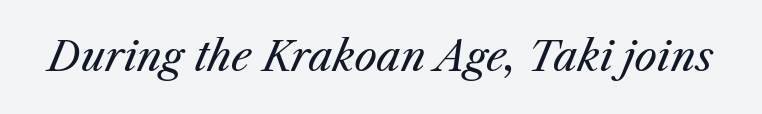
{"italic": "yes", "lean": "right", "slant_degrees": 25, "bold": "no", "weight": "regular", "width": "normal", "stroke_contrast": "medium", "x_height": "medium", "monospaced": "no", "underline": "no", "letter_spacing": "normal", "letter_spacing_em": 0.0, "glyph_px": 40}
